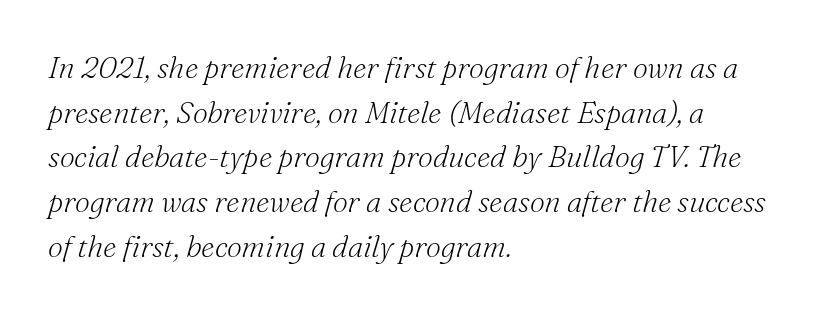
Q: Is the text bold? A: No.
Q: Is the text italic (slanted)? A: Yes, it leans right by about 16 degrees.
Q: Is the typeface a serif or a sans-serif typeface? A: Serif.
Q: Is the text underlined? A: No.
Q: How is the paragraph aligned? A: Left-aligned.
Q: Is the spacing between letters normal or unusually wide? A: Normal.
Q: Is the spacing between lines tight, normal or loose? A: Normal.
Q: Width (condensed, normal, or wide)? A: Normal.
Q: Stroke contrast? A: Medium.
Q: x-height? A: Small.
Q: Monospaced? A: No.
